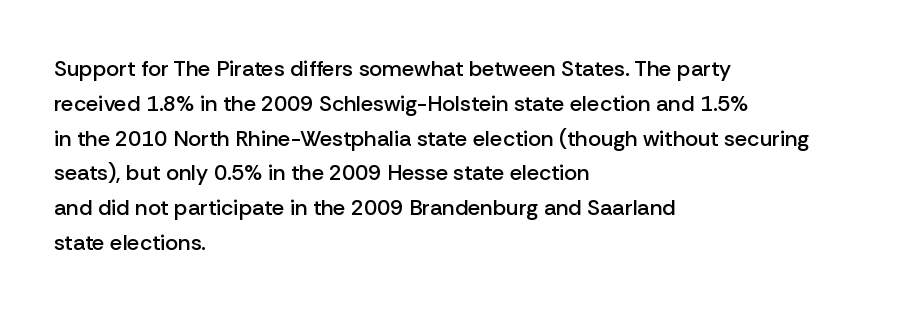
The image shows 22 px text type, upright; set left-aligned, normal line spacing (1.58x), normal letter spacing, not underlined.
